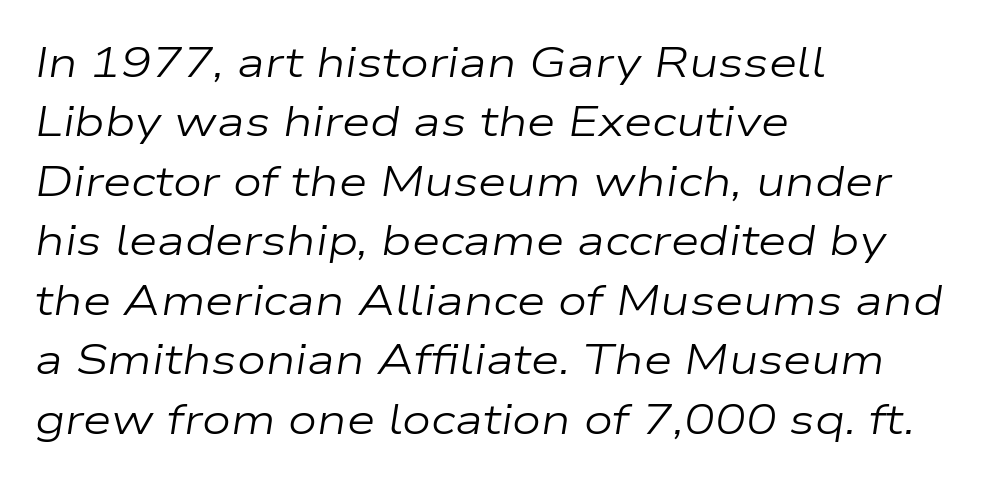
Q: Is the text bold? A: No.
Q: Is the text italic (slanted)? A: Yes, it leans right by about 9 degrees.
Q: Is the text underlined? A: No.
Q: How is the paragraph aligned? A: Left-aligned.
Q: Is the spacing between letters normal or unusually wide? A: Normal.
Q: Is the spacing between lines tight, normal or loose? A: Normal.
Q: Width (condensed, normal, or wide)? A: Wide.
Q: Stroke contrast? A: Low.
Q: x-height? A: Medium.
Q: Monospaced? A: No.
